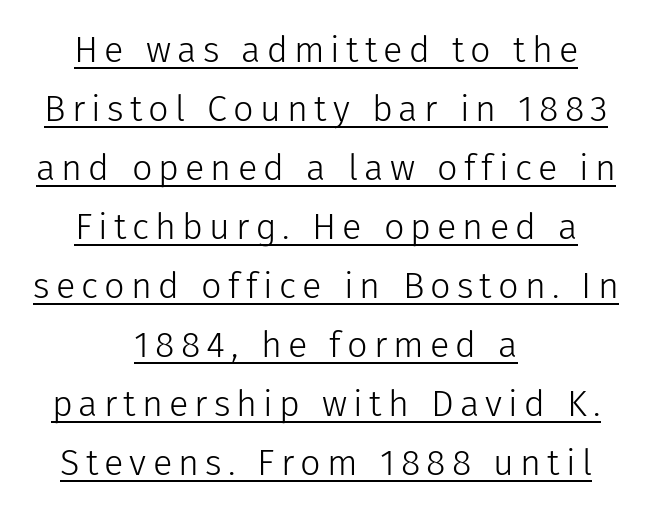
The image shows 36 px light sans-serif type, upright; set centered, normal line spacing (1.64x), underlined; low stroke contrast and a medium x-height.
